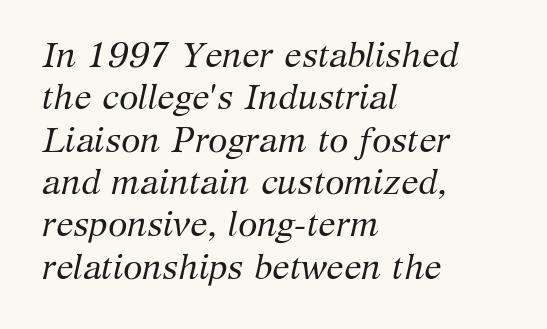
{"serif": "yes", "italic": "yes", "lean": "right", "slant_degrees": 12, "bold": "no", "weight": "regular", "width": "normal", "stroke_contrast": "medium", "x_height": "medium", "monospaced": "no", "underline": "no", "align": "left", "line_spacing_ratio": 1.21, "letter_spacing": "normal", "letter_spacing_em": 0.0, "glyph_px": 35}
